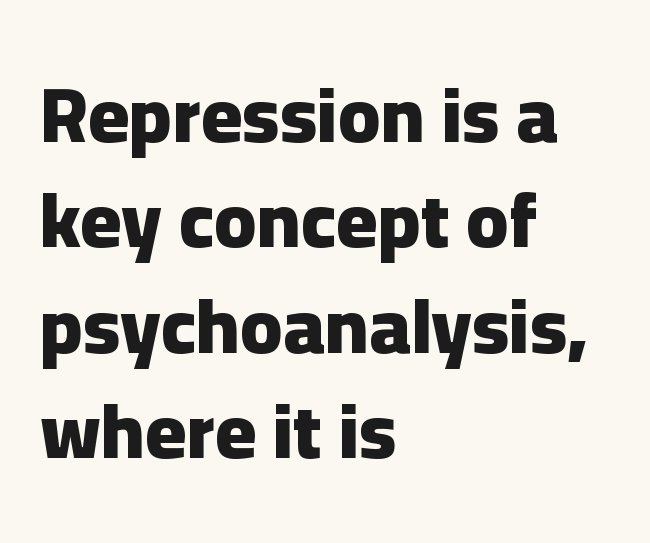
Caption: standard tracking, unaltered. These lines are set flush left with a ragged right edge. One glance says typical: line gaps are just what's usual. Is this a fixed-width face? No — the glyphs have proportional, varying widths.
